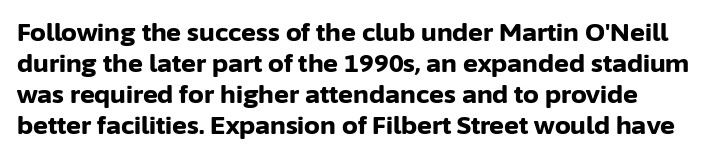
The image shows 25 px bold type, upright; set line spacing 1.24x, normal letter spacing, not underlined.
